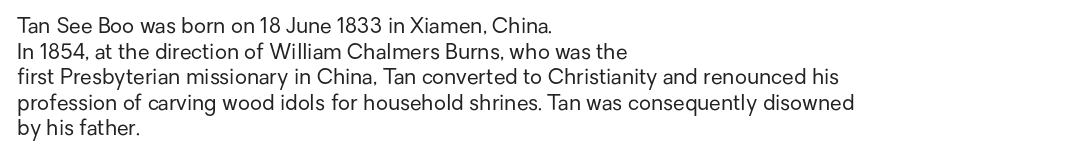
Does extra space separate the letters? No, they use regular spacing. The passage is arranged the way most books set body copy — flush left. The area under the type is left untouched. The face looks like a standard text weight, possibly lighter. Notice how the stems are strictly vertical — no italics here.
